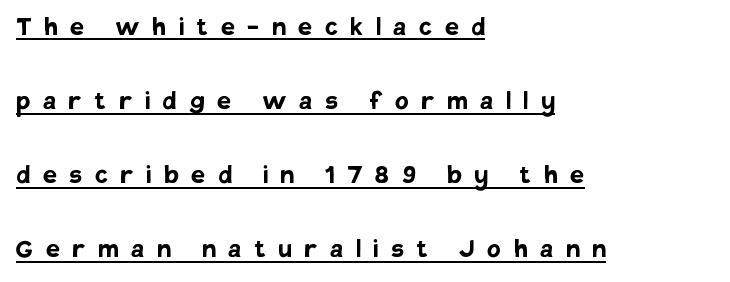
The image shows 31 px semibold sans-serif type, upright; set left-aligned, loose line spacing (2.39x), unusually wide letter spacing (+0.41 em), underlined; low stroke contrast and a large x-height.
